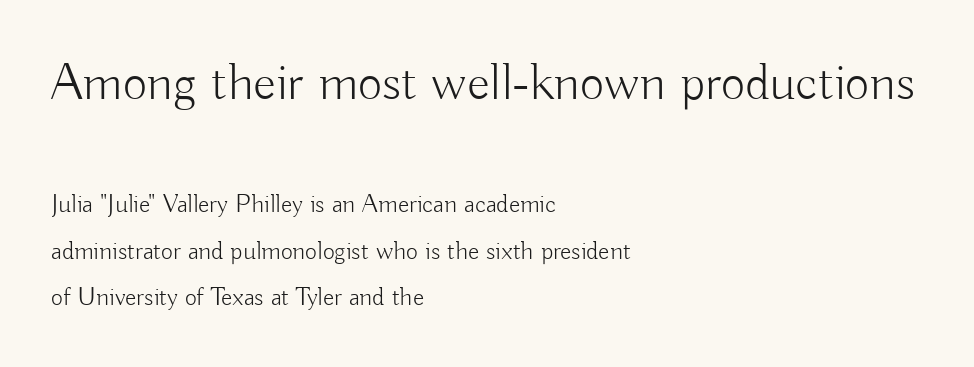
The image shows 53 px light sans-serif type, upright; set left-aligned, line spacing 1.79x, normal letter spacing, not underlined; the first (top) block is 2.04x larger; low stroke contrast and a small x-height.
